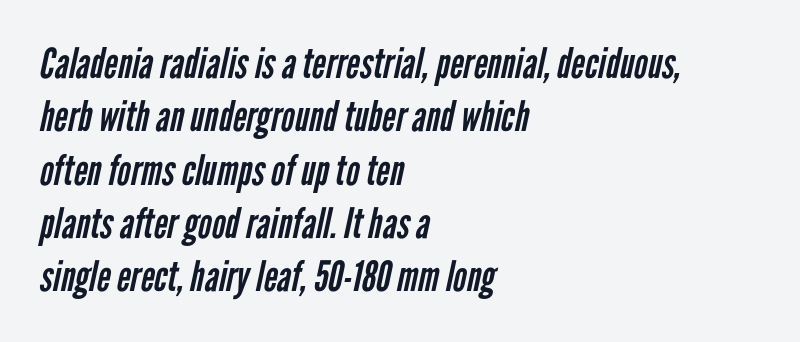
{"serif": "no", "bold": "no", "weight": "regular", "width": "condensed", "stroke_contrast": "low", "x_height": "medium", "monospaced": "no", "underline": "no", "align": "left", "line_spacing": "normal", "line_spacing_ratio": 1.27, "letter_spacing": "normal", "letter_spacing_em": 0.0, "glyph_px": 42}
